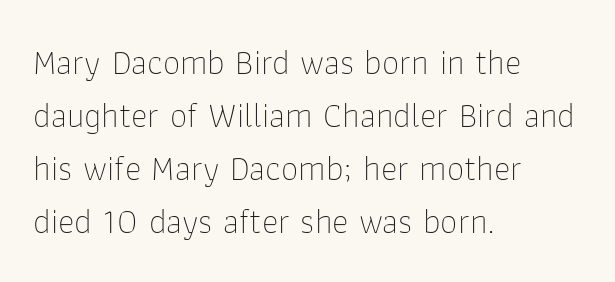
The image shows 35 px thin sans-serif type, upright; set left-aligned, normal line spacing (1.51x), normal letter spacing, not underlined; low stroke contrast and a medium x-height.
